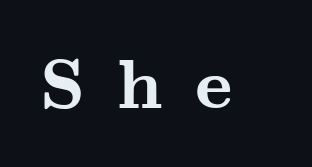
{"serif": "yes", "italic": "no", "bold": "yes", "weight": "semibold", "width": "wide", "stroke_contrast": "medium", "x_height": "small", "monospaced": "no", "underline": "no", "letter_spacing": "wide", "letter_spacing_em": 0.45, "glyph_px": 71}
